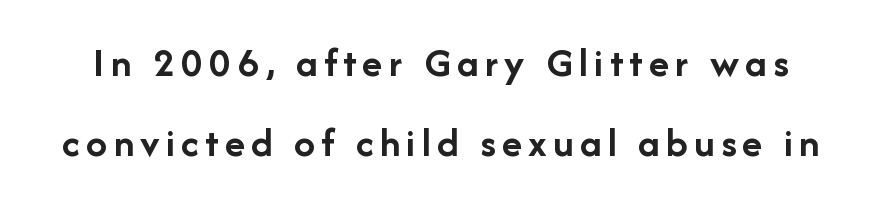
The image shows 42 px semibold sans-serif type, upright; set loose line spacing (1.91x), not underlined; low stroke contrast and a medium x-height.
